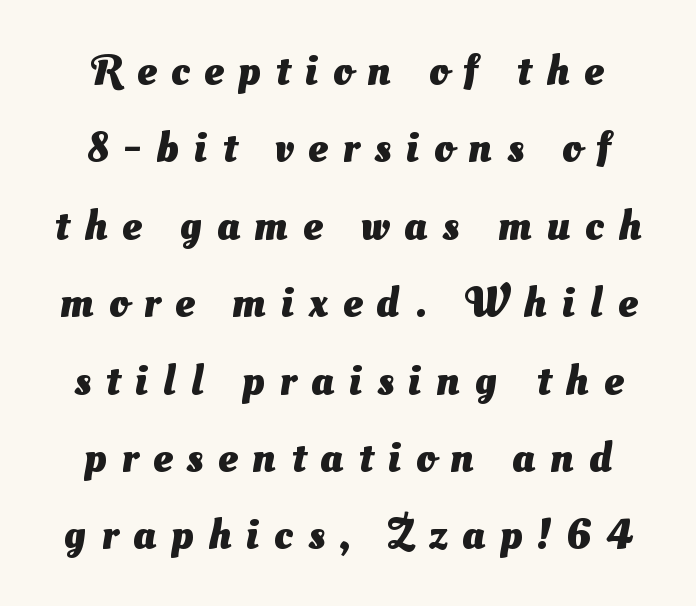
The passage shown is emphatically bold. Does the type have serifs? No, each stem ends abruptly. The type is letterspaced generously, with wide tracking. The face used here is proportionally spaced, like ordinary book or web type.
